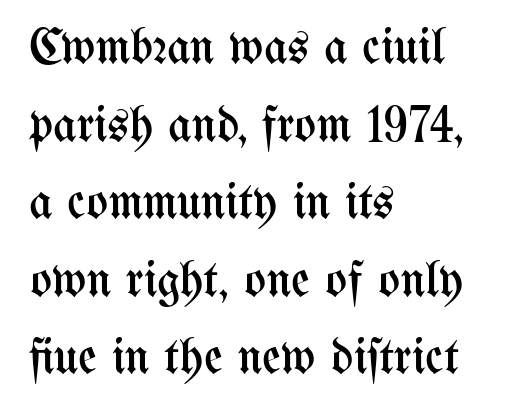
The image shows 51 px regular-weight, condensed type, upright; set left-aligned, normal line spacing (1.52x), normal letter spacing, not underlined; medium stroke contrast and a medium x-height.
